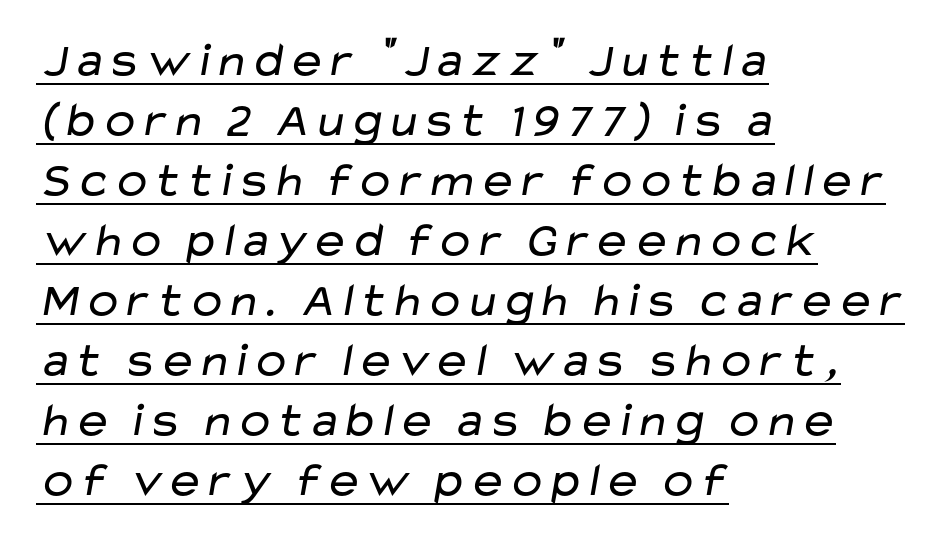
The image shows 48 px regular-weight, wide sans-serif type; set left-aligned, normal line spacing (1.25x), normal letter spacing, underlined; low stroke contrast and a medium x-height.
